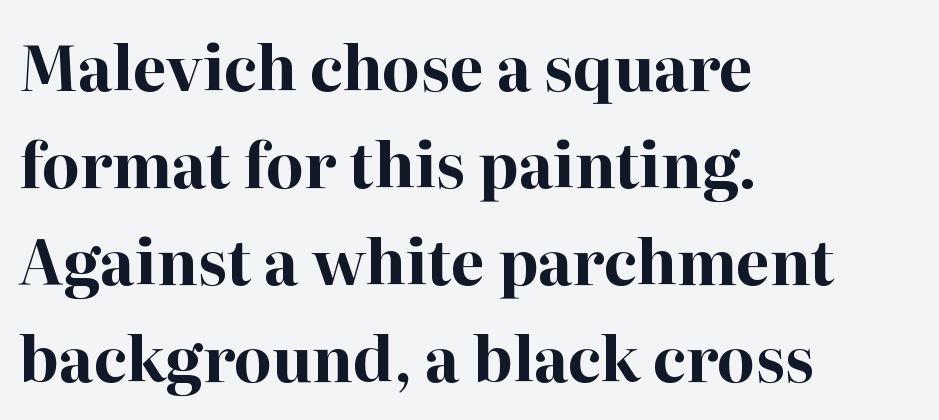
{"serif": "yes", "italic": "no", "bold": "yes", "weight": "bold", "width": "normal", "stroke_contrast": "high", "x_height": "medium", "monospaced": "no", "underline": "no", "align": "left", "line_spacing": "normal", "line_spacing_ratio": 1.59, "letter_spacing": "normal", "letter_spacing_em": 0.0, "glyph_px": 61}
